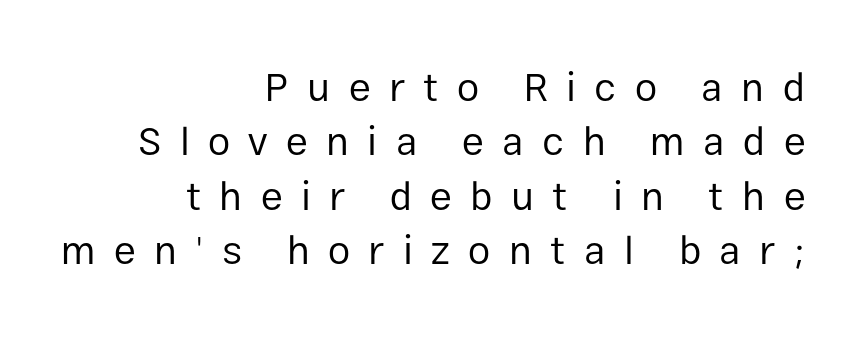
The image shows 40 px regular-weight sans-serif type, upright; set right-aligned, normal line spacing (1.36x), unusually wide letter spacing (+0.46 em), not underlined; low stroke contrast and a medium x-height.
